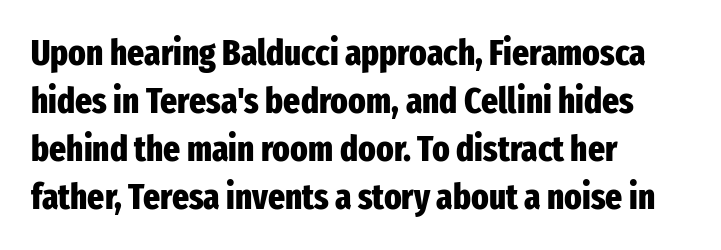
Q: Is the text bold? A: Yes.
Q: Is the text italic (slanted)? A: No, it is upright.
Q: Is the typeface a serif or a sans-serif typeface? A: Sans-serif.
Q: Is the text underlined? A: No.
Q: How is the paragraph aligned? A: Left-aligned.
Q: Is the spacing between letters normal or unusually wide? A: Normal.
Q: Is the spacing between lines tight, normal or loose? A: Normal.
Q: Width (condensed, normal, or wide)? A: Condensed.
Q: Stroke contrast? A: Low.
Q: x-height? A: Medium.
Q: Monospaced? A: No.
